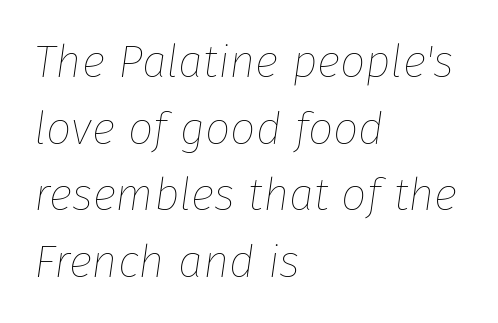
The image shows 45 px thin type, italic (leaning right); set left-aligned, normal line spacing (1.48x), normal letter spacing, not underlined; low stroke contrast and a medium x-height.
